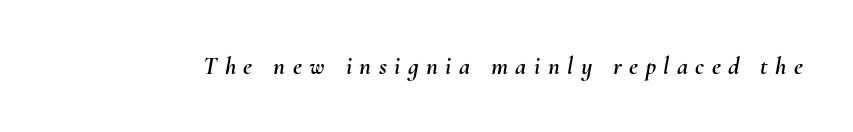
The image shows 25 px text type, italic (leaning right); set unusually wide letter spacing (+0.3 em), not underlined.
